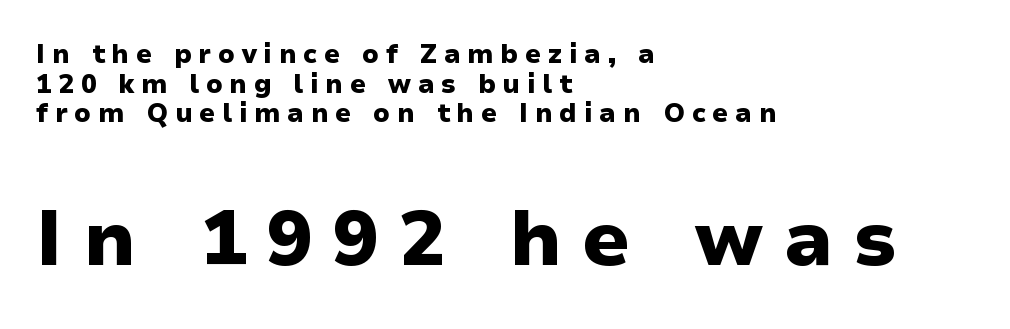
The image shows 77 px heavy sans-serif type, upright; set left-aligned, tight line spacing (1.14x), unusually wide letter spacing (+0.26 em), not underlined; the second (bottom) block is 2.96x larger; low stroke contrast and a medium x-height.
